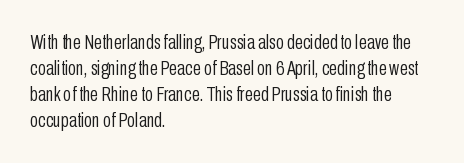
{"italic": "no", "bold": "no", "underline": "no", "align": "left", "line_spacing_ratio": 1.24, "letter_spacing": "normal", "letter_spacing_em": 0.0, "glyph_px": 21}
